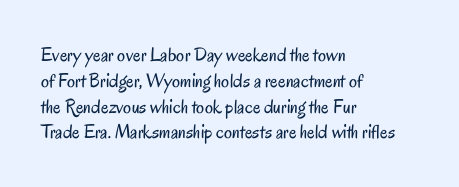
Interline gaps are of average width in this sample. Style check: upright. Tracking here is standard; glyphs follow each other at the usual distance. Stroke mass is kept to a normal reading level or below. Beneath every word, the page is bare. Leftover space on each line is placed entirely after the last word.
